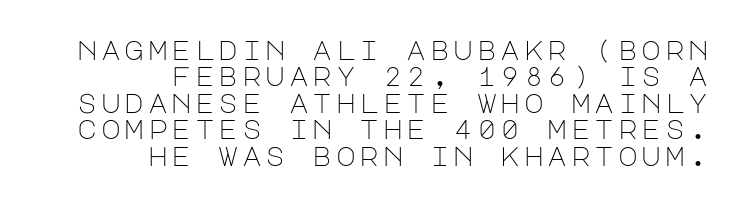
{"italic": "no", "bold": "no", "underline": "no", "align": "right", "line_spacing": "tight", "line_spacing_ratio": 0.98, "glyph_px": 27}
